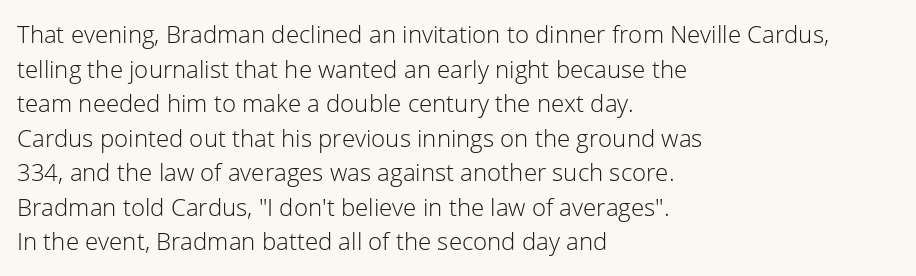
Q: Is the text bold? A: No.
Q: Is the text italic (slanted)? A: No, it is upright.
Q: Is the text underlined? A: No.
Q: How is the paragraph aligned? A: Left-aligned.
Q: Is the spacing between letters normal or unusually wide? A: Normal.
Q: Is the spacing between lines tight, normal or loose? A: Normal.
